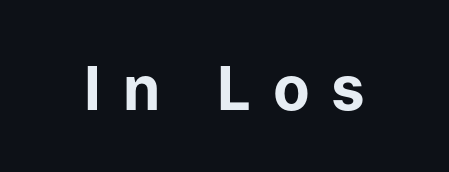
{"serif": "no", "italic": "no", "bold": "yes", "weight": "bold", "width": "normal", "stroke_contrast": "low", "x_height": "medium", "monospaced": "no", "underline": "no", "letter_spacing": "wide", "letter_spacing_em": 0.36, "glyph_px": 60}
